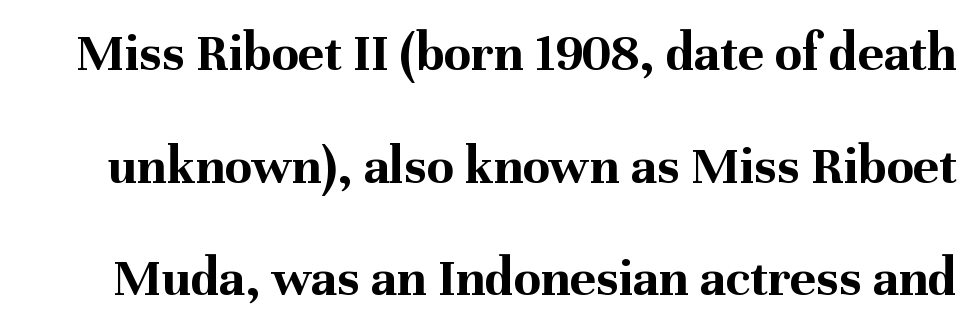
The image shows 55 px bold serif type, upright; set loose line spacing (2.05x), normal letter spacing, not underlined; medium stroke contrast and a medium x-height.
